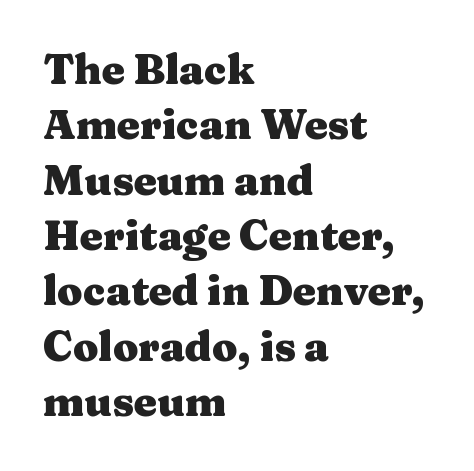
The image shows 41 px heavy, wide serif type, upright; set left-aligned, normal line spacing (1.35x), normal letter spacing, not underlined; medium stroke contrast and a medium x-height.
